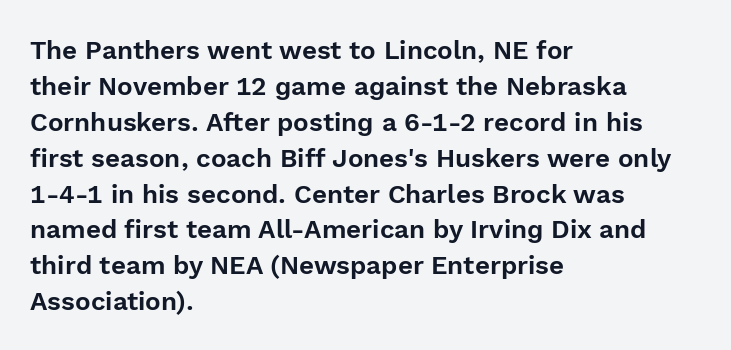
This is roman type, the default non-slanted kind. Standard letterfit; no display-style spreading of the glyphs. Evenly set lines give the paragraph a standard silhouette. The specimen omits any rule beneath the text block's lines. The paragraph shown leans on its left margin.
